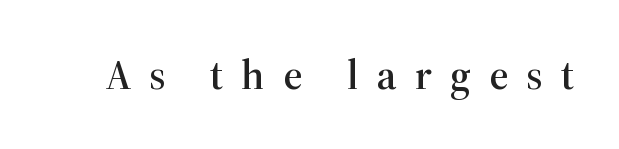
{"serif": "yes", "italic": "no", "width": "normal", "stroke_contrast": "high", "x_height": "medium", "monospaced": "no", "underline": "no", "letter_spacing": "wide", "letter_spacing_em": 0.43, "glyph_px": 42}
